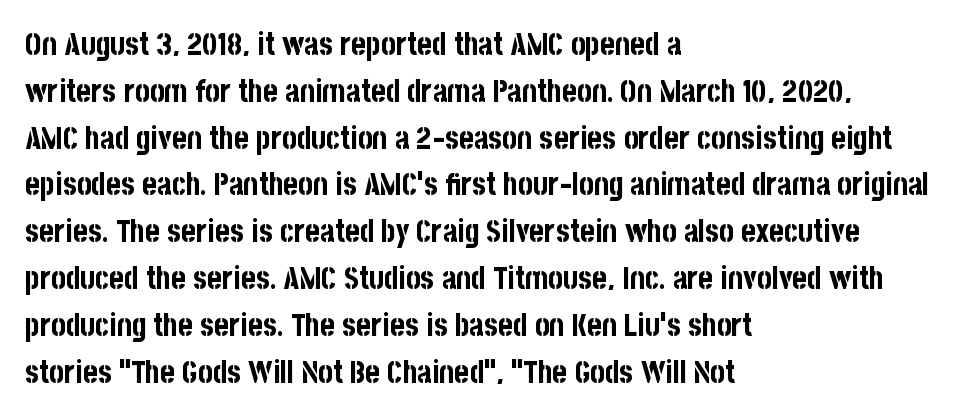
{"serif": "no", "italic": "no", "bold": "yes", "weight": "bold", "width": "condensed", "stroke_contrast": "low", "x_height": "large", "monospaced": "no", "underline": "no", "align": "left", "line_spacing": "normal", "line_spacing_ratio": 1.51, "letter_spacing": "normal", "letter_spacing_em": 0.0, "glyph_px": 31}
